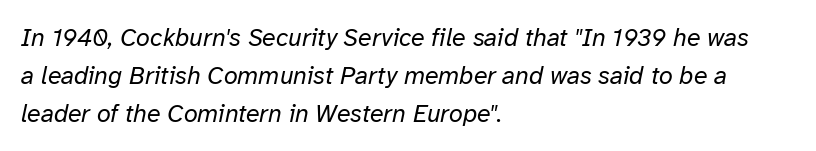
The vertical gap from one line to the next is medium. You could call the tracking neutral — neither tight nor loose. Bare-footed words on every line. Horizontal alignment here is leftward, the default for most running prose. Stems here are at most as thick as an everyday book face. Notice how the stems are inclined rather than vertical — that's the hallmark of italics.
